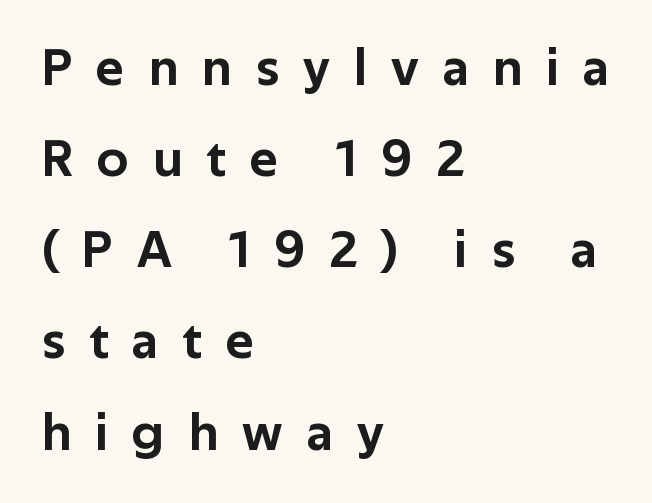
{"serif": "no", "italic": "no", "width": "normal", "stroke_contrast": "low", "x_height": "medium", "monospaced": "no", "underline": "no", "align": "left", "line_spacing_ratio": 1.72, "letter_spacing": "wide", "letter_spacing_em": 0.46, "glyph_px": 53}
